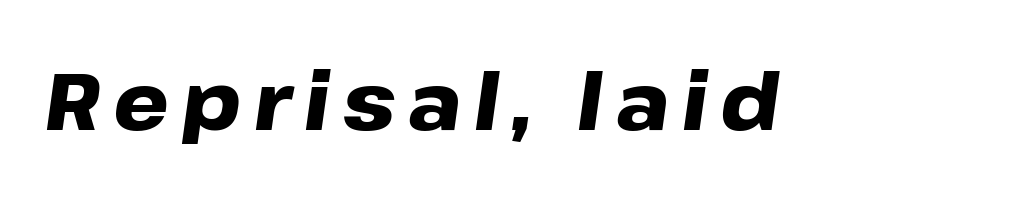
{"italic": "yes", "lean": "right", "slant_degrees": 8, "bold": "yes", "weight": "heavy", "width": "wide", "stroke_contrast": "low", "x_height": "medium", "monospaced": "no", "underline": "no", "glyph_px": 79}
